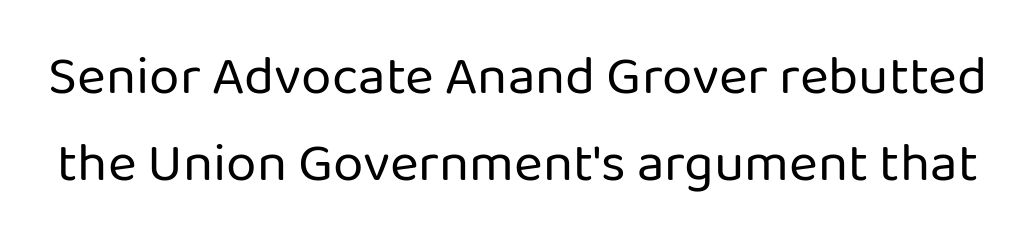
Q: Is the text bold? A: No.
Q: Is the text italic (slanted)? A: No, it is upright.
Q: Is the typeface a serif or a sans-serif typeface? A: Sans-serif.
Q: Is the text underlined? A: No.
Q: Is the spacing between letters normal or unusually wide? A: Normal.
Q: Is the spacing between lines tight, normal or loose? A: Normal.
Q: Width (condensed, normal, or wide)? A: Normal.
Q: Stroke contrast? A: Low.
Q: x-height? A: Medium.
Q: Monospaced? A: No.
